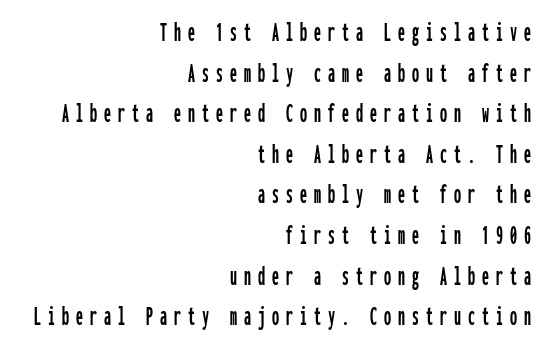
Typographically, this falls in the sans-serif category. The gap between lines stays unmarked. Rows of type keep a routine distance in the vertical direction. Which margin do the lines hug? The right one — the left edge is uneven. Italic: no, the glyphs are upright roman.
